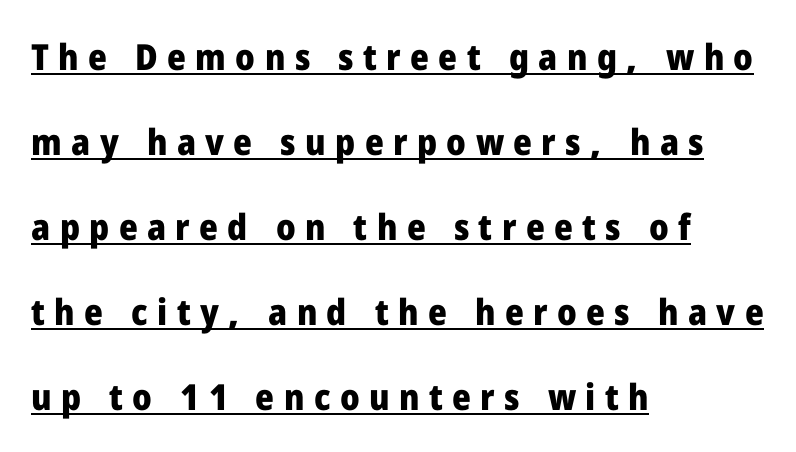
The image shows 36 px heavy sans-serif type, upright; set left-aligned, loose line spacing (2.36x), unusually wide letter spacing (+0.26 em), underlined; low stroke contrast and a medium x-height.
